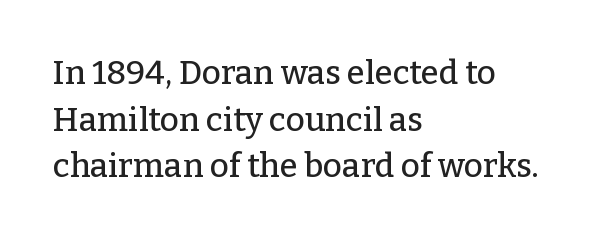
The image shows 33 px serif type, upright; set left-aligned, normal line spacing (1.41x), normal letter spacing, not underlined; low stroke contrast and a medium x-height.
